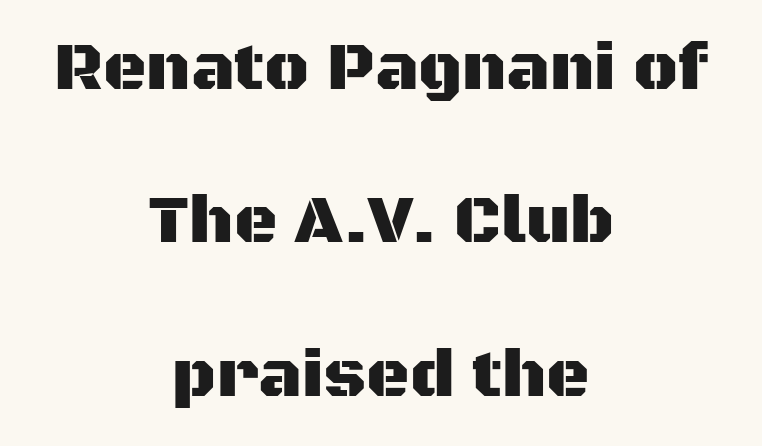
Q: Is the text italic (slanted)? A: No, it is upright.
Q: Is the typeface a serif or a sans-serif typeface? A: Sans-serif.
Q: Is the text underlined? A: No.
Q: How is the paragraph aligned? A: Centered.
Q: Is the spacing between letters normal or unusually wide? A: Normal.
Q: Is the spacing between lines tight, normal or loose? A: Loose.
Q: Width (condensed, normal, or wide)? A: Normal.
Q: Stroke contrast? A: Medium.
Q: x-height? A: Large.
Q: Monospaced? A: No.
